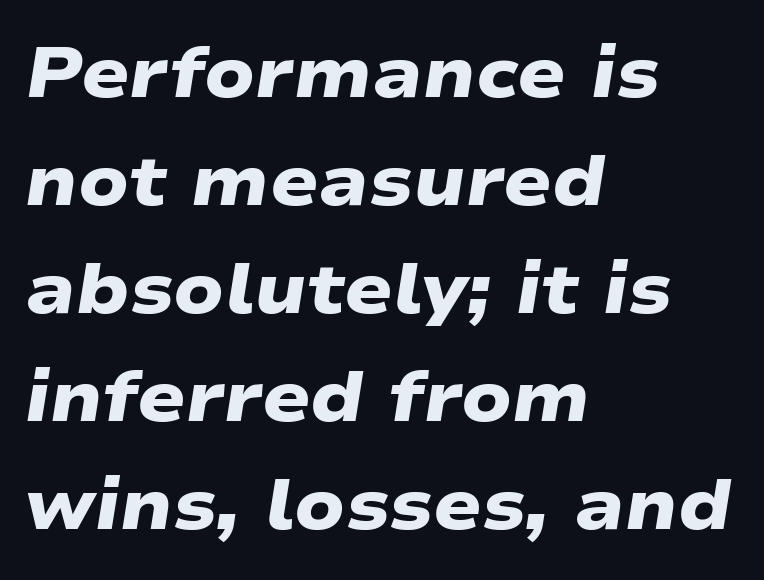
Short and long lines alike share a common starting point at left. The gaps between neighbouring characters are ordinary and unremarkable. Just letters on the line, the space beneath them empty. A typesetter would call this leading conventional body-copy spacing. Every letter is thick-stroked: bold, no question. Proportional: the letters do not fall into vertical columns.
